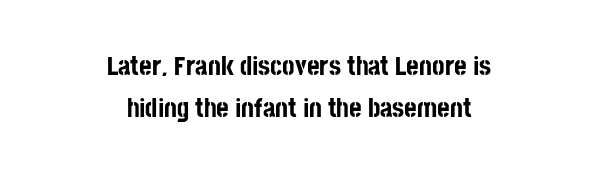
Q: Is the text bold? A: Yes.
Q: Is the text italic (slanted)? A: No, it is upright.
Q: Is the text underlined? A: No.
Q: How is the paragraph aligned? A: Centered.
Q: Is the spacing between letters normal or unusually wide? A: Normal.
Q: Is the spacing between lines tight, normal or loose? A: Normal.
